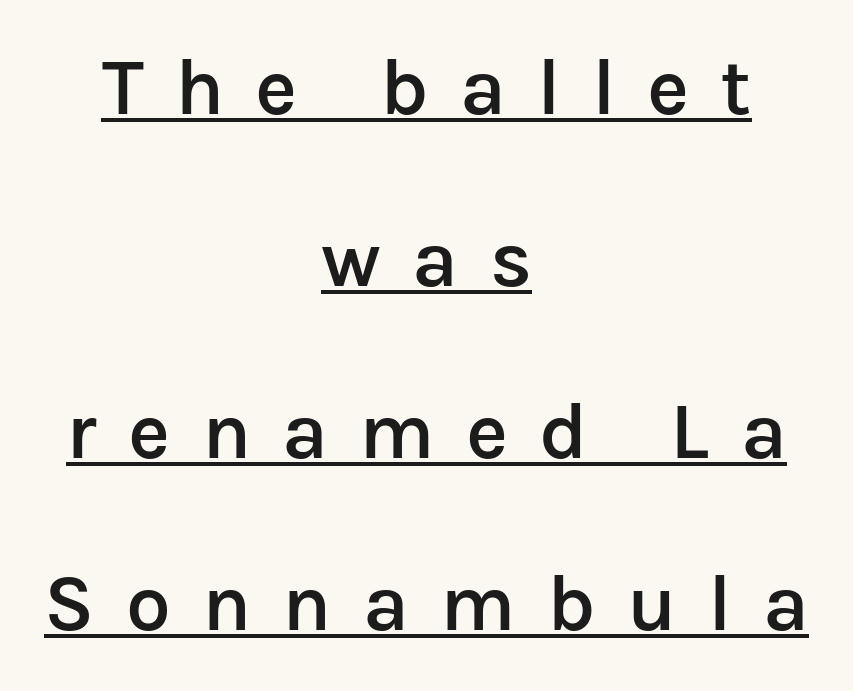
The sample has been set in demibold, a notch under bold. This is underlined copy, the kind a proofreader might mark for attention. A centered setting, common on invitations and titles, is used for this passage. Someone cranked the tracking dial way up on this one. Each new line begins a long way beneath the previous one. The passage shown is typed in a proportional face where columns would drift.
